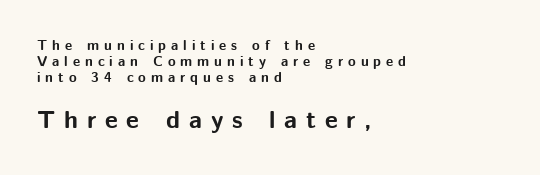
{"italic": "no", "bold": "yes", "underline": "no", "align": "left", "line_spacing": "tight", "line_spacing_ratio": 1.13, "letter_spacing": "wide", "letter_spacing_em": 0.35, "larger_block": "second", "size_ratio": 1.79, "glyph_px": 25}
